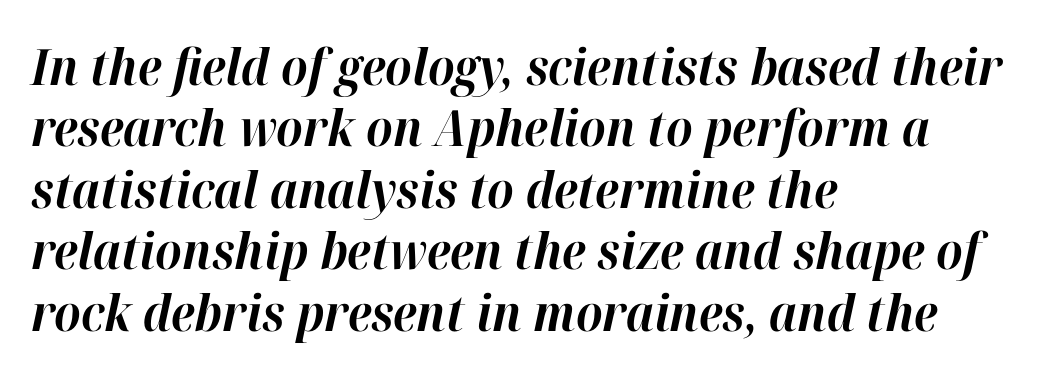
Italic? Definitely — the glyphs are oblique. The passage shown is not underscored anywhere. Tracking here is standard; glyphs follow each other at the usual distance. You'd pick this weight for a headline — it's a proper bold. All the whitespace from short lines collects on the right.
